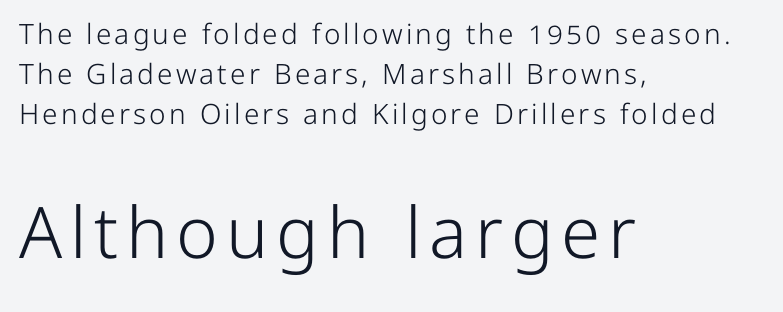
{"serif": "no", "italic": "no", "bold": "no", "weight": "light", "width": "normal", "stroke_contrast": "low", "x_height": "medium", "monospaced": "no", "underline": "no", "align": "left", "line_spacing": "normal", "line_spacing_ratio": 1.43, "larger_block": "second", "size_ratio": 2.54, "glyph_px": 71}
